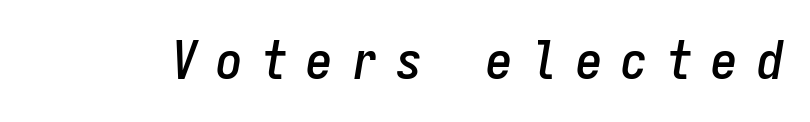
The image shows 53 px condensed type, italic (leaning right), monospaced; set unusually wide letter spacing (+0.35 em), not underlined; low stroke contrast and a medium x-height.
